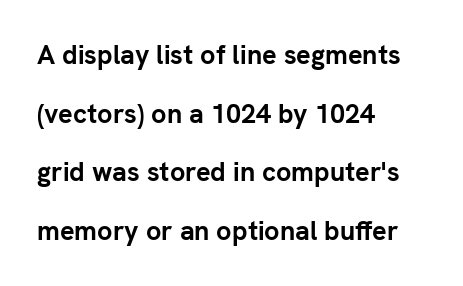
The image shows 27 px bold type, upright; set left-aligned, loose line spacing (2.17x), normal letter spacing, not underlined.
